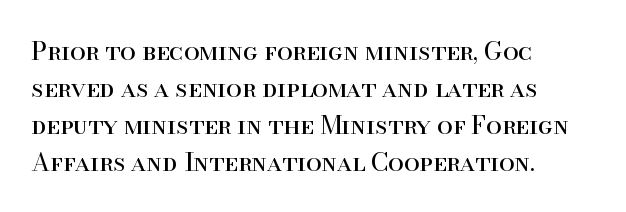
A typesetter would call this leading conventional body-copy spacing. Descender tails drop into unmarked territory. Visually the block forms a straight wall on the left and a jagged coastline on the right. Do the letters lean? They stand straight.
